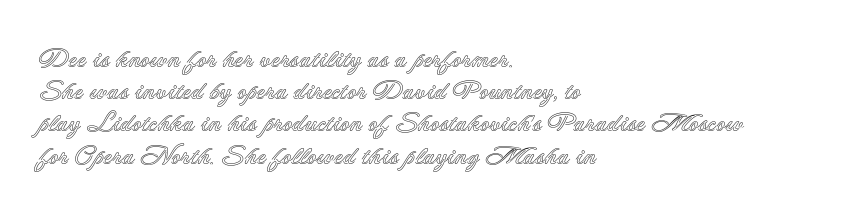
You could call the tracking neutral — neither tight nor loose. Which margin do the lines hug? The left one — the right edge is uneven. Decoration check: the copy has no underline.
